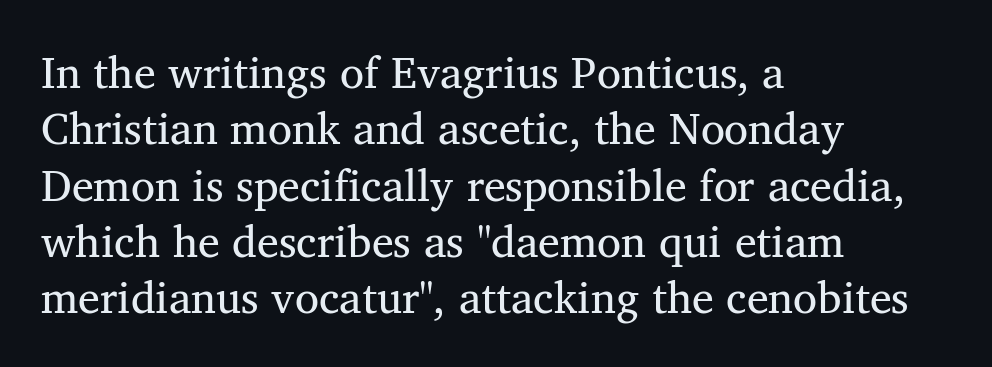
A typesetter would call this proportional, since set widths differ per character. The line-height multiplier appears to be the usual default. Spacing between characters is what you'd get straight out of the box. The foot of each line stays bare and open. A classic flush-left, rag-right setting is used for this passage.
